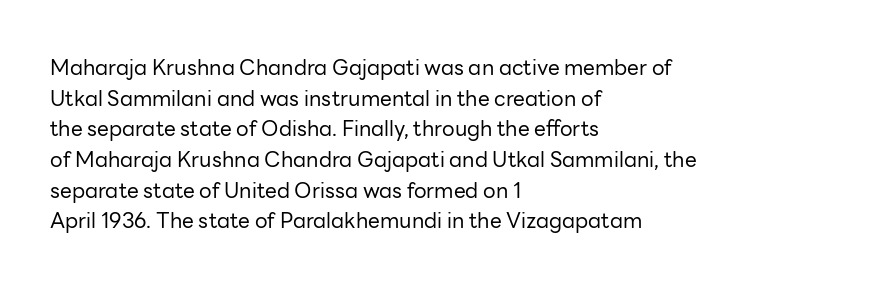
Q: Is the text bold? A: No.
Q: Is the text italic (slanted)? A: No, it is upright.
Q: Is the text underlined? A: No.
Q: How is the paragraph aligned? A: Left-aligned.
Q: Is the spacing between letters normal or unusually wide? A: Normal.
Q: Is the spacing between lines tight, normal or loose? A: Normal.
